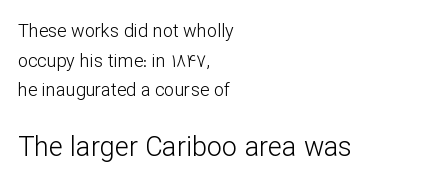
Q: Is the text bold? A: No.
Q: Is the text italic (slanted)? A: No, it is upright.
Q: Is the text underlined? A: No.
Q: How is the paragraph aligned? A: Left-aligned.
Q: Is the spacing between letters normal or unusually wide? A: Normal.
Q: Is the spacing between lines tight, normal or loose? A: Normal.
Q: Which block of text is set in a larger size, the first (top) or the second (bottom)? A: The second (bottom) one.
